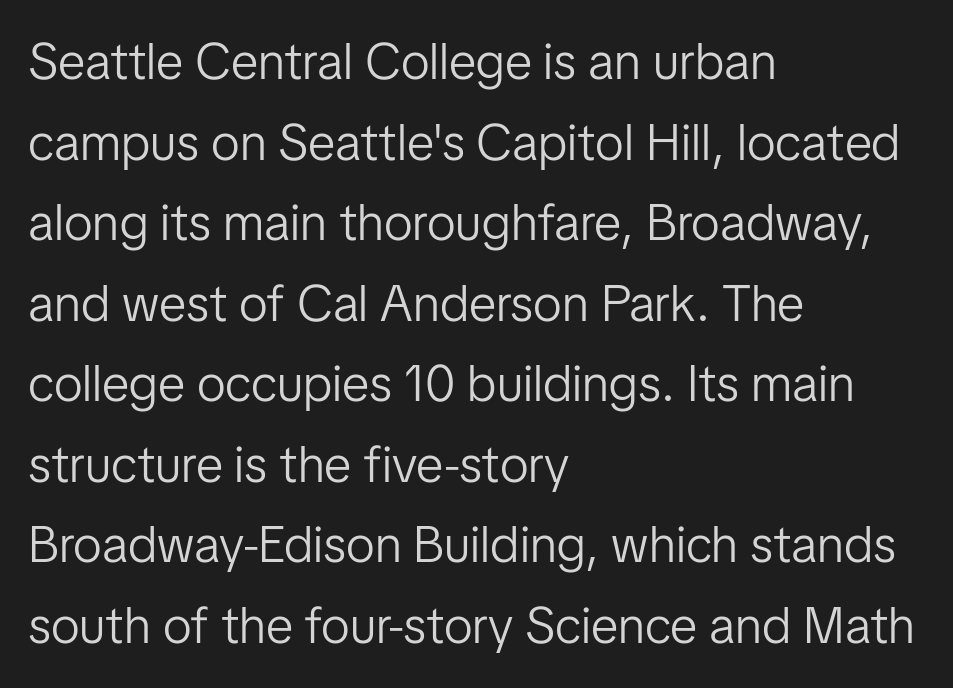
A normal amount of white space separates one row of letters from the next. The strip under each line holds only bare page. What kind of face is this? One without serifs — a sans. Unbolded letterforms with no extra heft.
